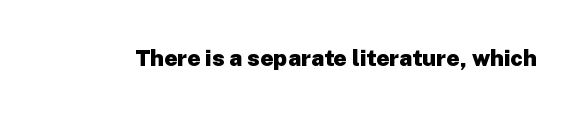
Q: Is the text bold? A: Yes.
Q: Is the text italic (slanted)? A: No, it is upright.
Q: Is the text underlined? A: No.
Q: Is the spacing between letters normal or unusually wide? A: Normal.
